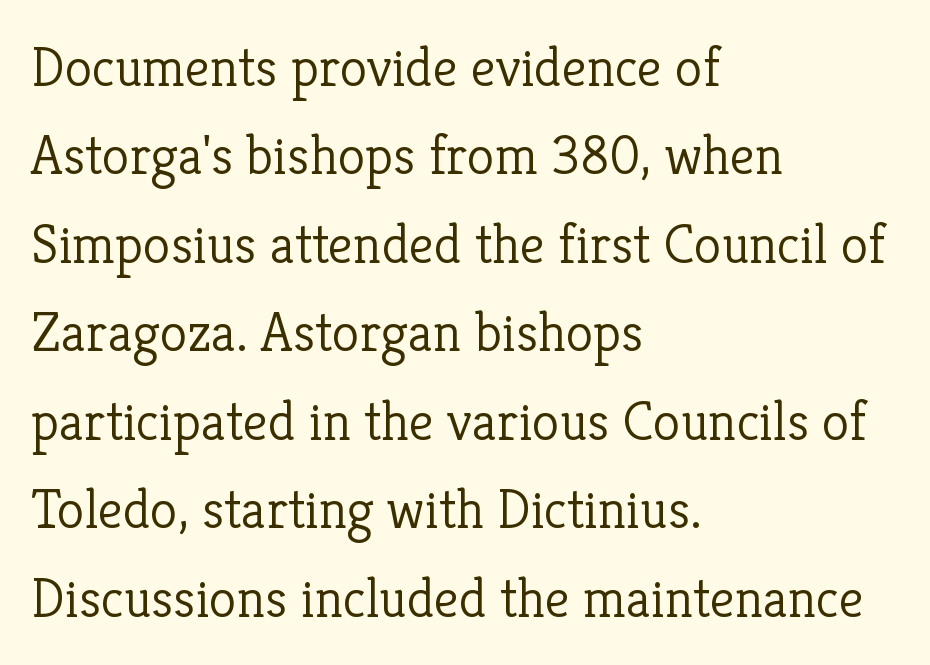
{"serif": "yes", "italic": "no", "bold": "no", "weight": "light", "width": "normal", "stroke_contrast": "low", "x_height": "medium", "monospaced": "no", "underline": "no", "align": "left", "line_spacing": "normal", "line_spacing_ratio": 1.58, "letter_spacing": "normal", "letter_spacing_em": 0.0, "glyph_px": 56}
